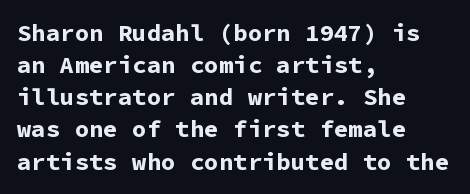
Q: Is the text bold? A: Yes.
Q: Is the text italic (slanted)? A: No, it is upright.
Q: Is the text underlined? A: No.
Q: How is the paragraph aligned? A: Left-aligned.
Q: Is the spacing between letters normal or unusually wide? A: Normal.
Q: Is the spacing between lines tight, normal or loose? A: Normal.
